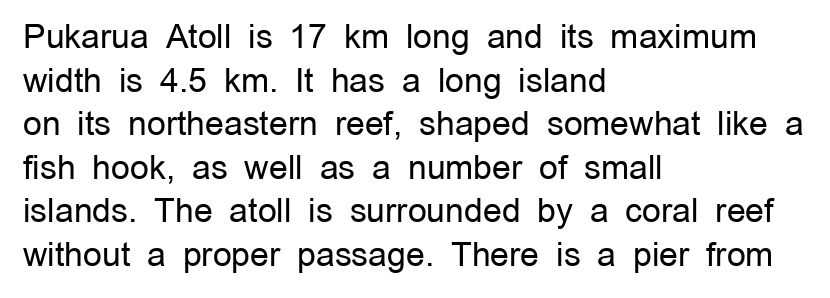
Q: Is the text bold? A: No.
Q: Is the text italic (slanted)? A: No, it is upright.
Q: Is the typeface a serif or a sans-serif typeface? A: Sans-serif.
Q: Is the text underlined? A: No.
Q: How is the paragraph aligned? A: Left-aligned.
Q: Is the spacing between letters normal or unusually wide? A: Normal.
Q: Is the spacing between lines tight, normal or loose? A: Normal.
Q: Width (condensed, normal, or wide)? A: Normal.
Q: Stroke contrast? A: Low.
Q: x-height? A: Medium.
Q: Monospaced? A: No.
